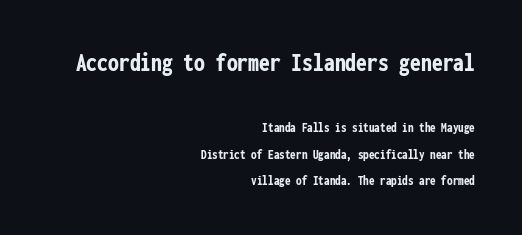
The image shows 27 px bold type, upright; set right-aligned, line spacing 1.88x, normal letter spacing, not underlined; the first (top) block is 1.93x larger.
